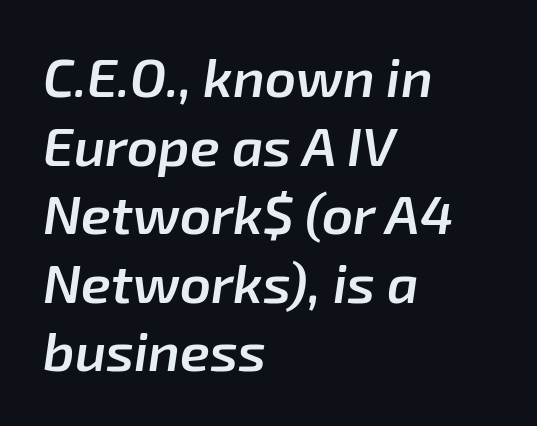
Q: Is the text bold? A: Semi-bold.
Q: Is the text italic (slanted)? A: Yes, it leans right by about 8 degrees.
Q: Is the text underlined? A: No.
Q: How is the paragraph aligned? A: Left-aligned.
Q: Is the spacing between letters normal or unusually wide? A: Normal.
Q: Is the spacing between lines tight, normal or loose? A: Normal.
Q: Width (condensed, normal, or wide)? A: Normal.
Q: Stroke contrast? A: Low.
Q: x-height? A: Medium.
Q: Monospaced? A: No.
